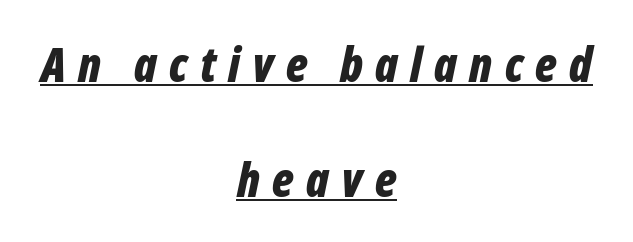
Italic: yes, the glyphs are oblique. Descenders here cross a horizontal rule under the line. The gaps between neighbouring characters are conspicuously large. A full-strength bold gives these letters their thick strokes. Leftover space on each line is divided equally before and after the words.
